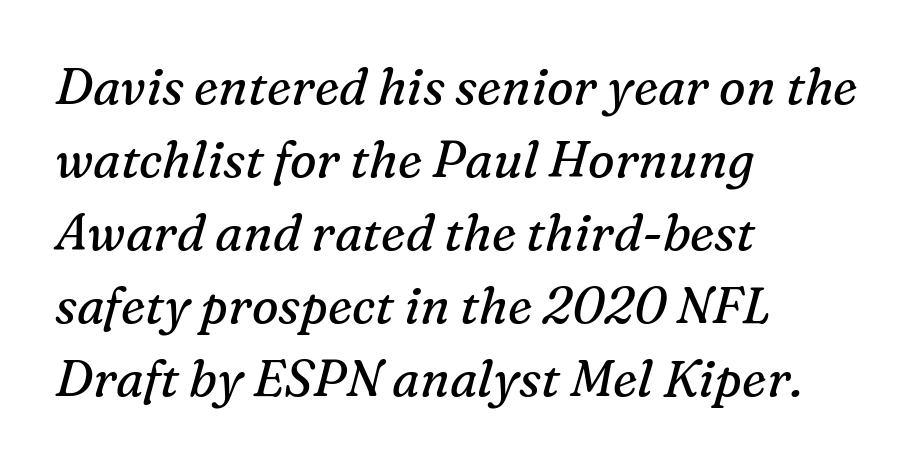
Q: Is the text bold? A: No.
Q: Is the text italic (slanted)? A: Yes, it leans right by about 16 degrees.
Q: Is the typeface a serif or a sans-serif typeface? A: Serif.
Q: Is the text underlined? A: No.
Q: How is the paragraph aligned? A: Left-aligned.
Q: Is the spacing between letters normal or unusually wide? A: Normal.
Q: Is the spacing between lines tight, normal or loose? A: Normal.
Q: Width (condensed, normal, or wide)? A: Normal.
Q: Stroke contrast? A: Medium.
Q: x-height? A: Medium.
Q: Monospaced? A: No.
